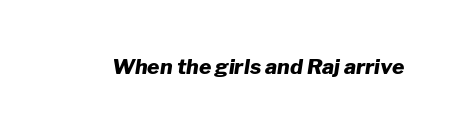
Q: Is the text bold? A: Yes.
Q: Is the text italic (slanted)? A: Yes, it leans right by about 8 degrees.
Q: Is the text underlined? A: No.
Q: Is the spacing between letters normal or unusually wide? A: Normal.
